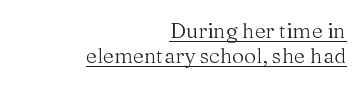
Q: Is the text bold? A: No.
Q: Is the text italic (slanted)? A: No, it is upright.
Q: Is the text underlined? A: Yes.
Q: How is the paragraph aligned? A: Right-aligned.
Q: Is the spacing between letters normal or unusually wide? A: Normal.
